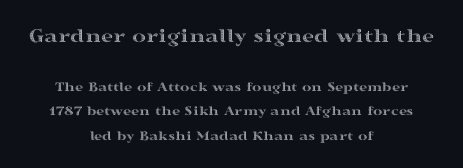
{"italic": "no", "underline": "no", "align": "center", "line_spacing_ratio": 1.75, "letter_spacing": "normal", "letter_spacing_em": 0.0, "larger_block": "first", "size_ratio": 1.5, "glyph_px": 21}
